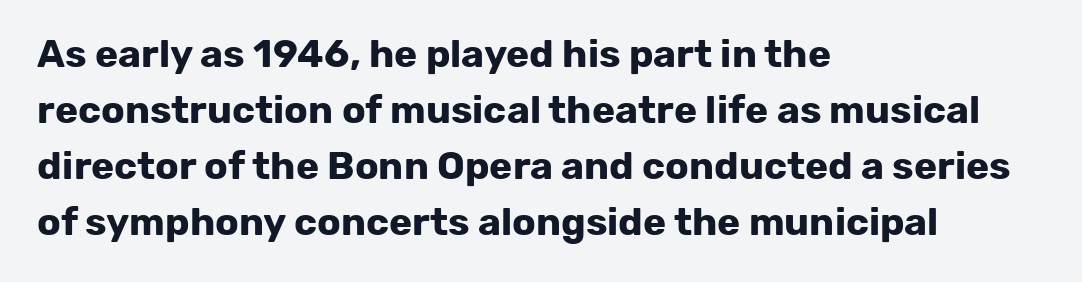
Q: Is the text bold? A: Yes.
Q: Is the text italic (slanted)? A: No, it is upright.
Q: Is the typeface a serif or a sans-serif typeface? A: Sans-serif.
Q: Is the text underlined? A: No.
Q: How is the paragraph aligned? A: Left-aligned.
Q: Is the spacing between letters normal or unusually wide? A: Normal.
Q: Is the spacing between lines tight, normal or loose? A: Normal.
Q: Width (condensed, normal, or wide)? A: Normal.
Q: Stroke contrast? A: Low.
Q: x-height? A: Medium.
Q: Monospaced? A: No.
